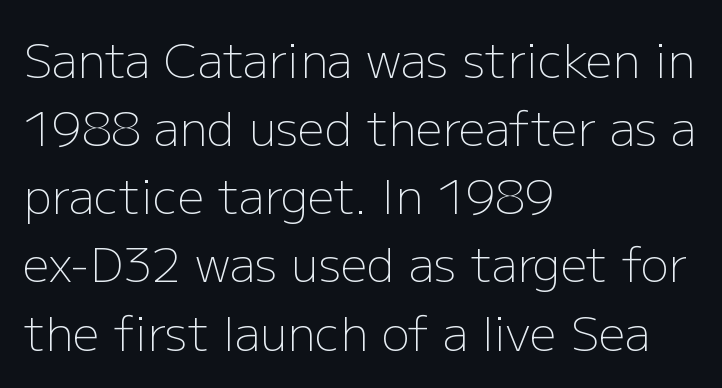
Q: Is the text bold? A: No.
Q: Is the text italic (slanted)? A: No, it is upright.
Q: Is the typeface a serif or a sans-serif typeface? A: Sans-serif.
Q: Is the text underlined? A: No.
Q: How is the paragraph aligned? A: Left-aligned.
Q: Is the spacing between letters normal or unusually wide? A: Normal.
Q: Is the spacing between lines tight, normal or loose? A: Normal.
Q: Width (condensed, normal, or wide)? A: Normal.
Q: Stroke contrast? A: Low.
Q: x-height? A: Medium.
Q: Monospaced? A: No.
